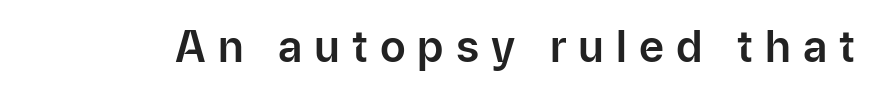
Q: Is the text italic (slanted)? A: No, it is upright.
Q: Is the typeface a serif or a sans-serif typeface? A: Sans-serif.
Q: Is the text underlined? A: No.
Q: Is the spacing between letters normal or unusually wide? A: Unusually wide.
Q: Width (condensed, normal, or wide)? A: Normal.
Q: Stroke contrast? A: Low.
Q: x-height? A: Medium.
Q: Monospaced? A: No.
